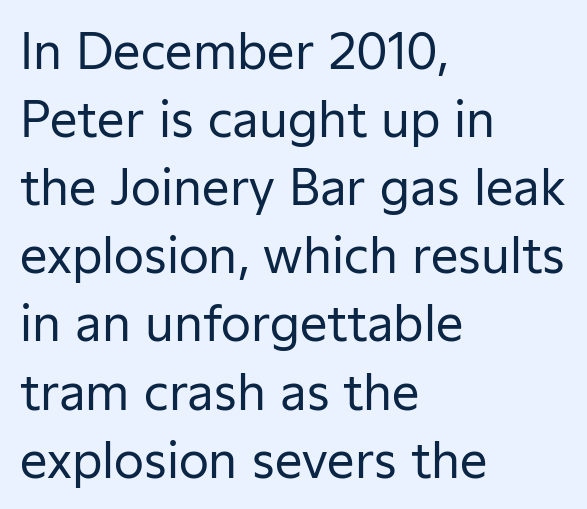
{"serif": "no", "italic": "no", "bold": "no", "weight": "regular", "width": "normal", "stroke_contrast": "low", "x_height": "medium", "monospaced": "no", "underline": "no", "align": "left", "line_spacing": "normal", "line_spacing_ratio": 1.39, "letter_spacing": "normal", "letter_spacing_em": 0.0, "glyph_px": 49}
